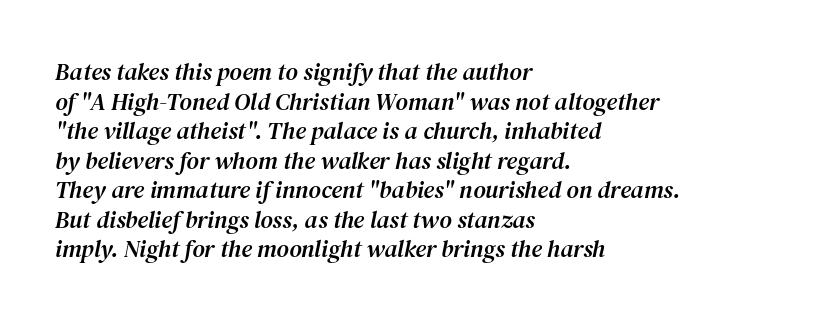
Q: Is the text italic (slanted)? A: Yes, it leans right by about 12 degrees.
Q: Is the text underlined? A: No.
Q: How is the paragraph aligned? A: Left-aligned.
Q: Is the spacing between letters normal or unusually wide? A: Normal.
